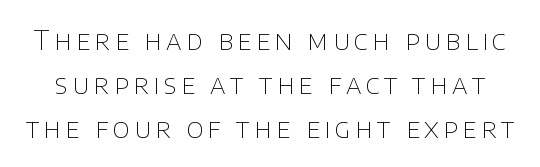
{"italic": "no", "bold": "no", "underline": "no", "line_spacing": "normal", "line_spacing_ratio": 1.69, "glyph_px": 26}
